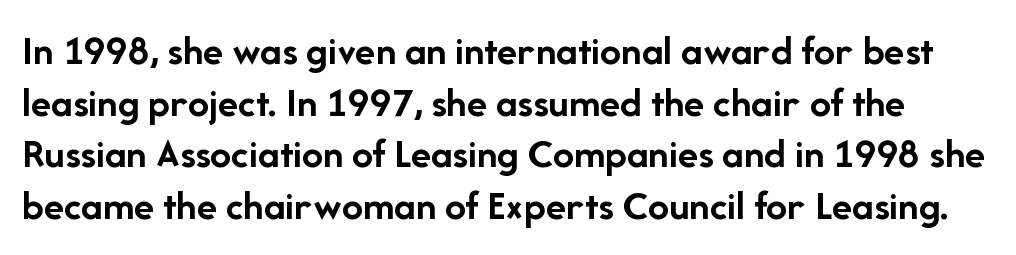
The image shows 42 px semibold sans-serif type, upright; set line spacing 1.23x, normal letter spacing, not underlined; low stroke contrast and a medium x-height.
